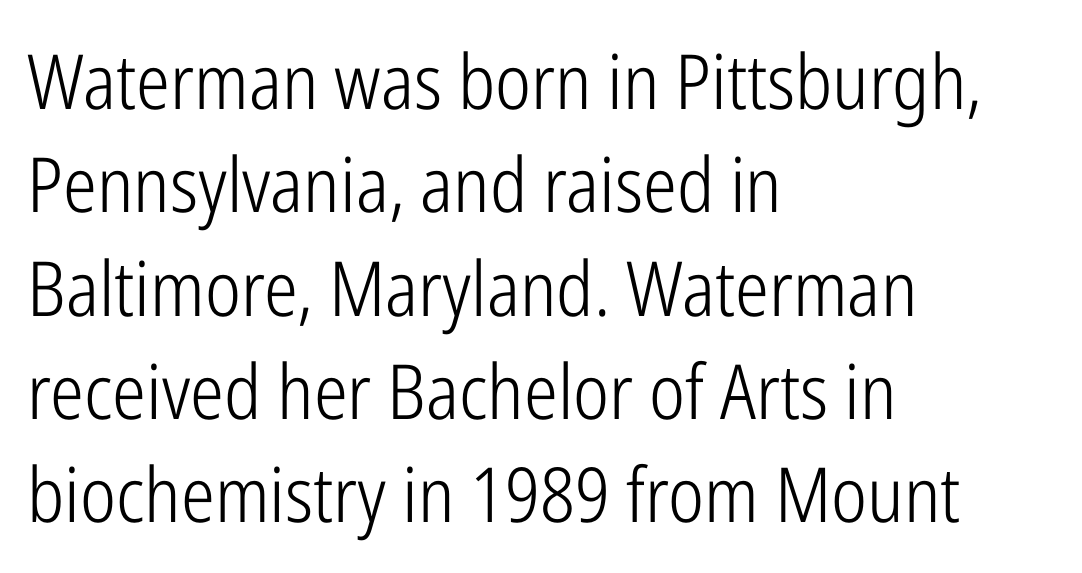
You could not count columns in this text — the font is proportionally spaced. Honestly, the row spacing looks completely unremarkable. Quick note: not italic, upright. Weight: in the light-to-regular range.
